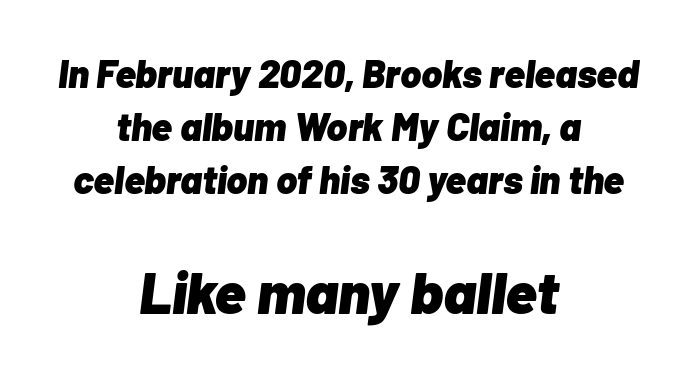
The image shows 59 px heavy type, italic (leaning right); set centered, normal line spacing (1.36x), normal letter spacing, not underlined; the second (bottom) block is 1.51x larger; low stroke contrast and a medium x-height.
